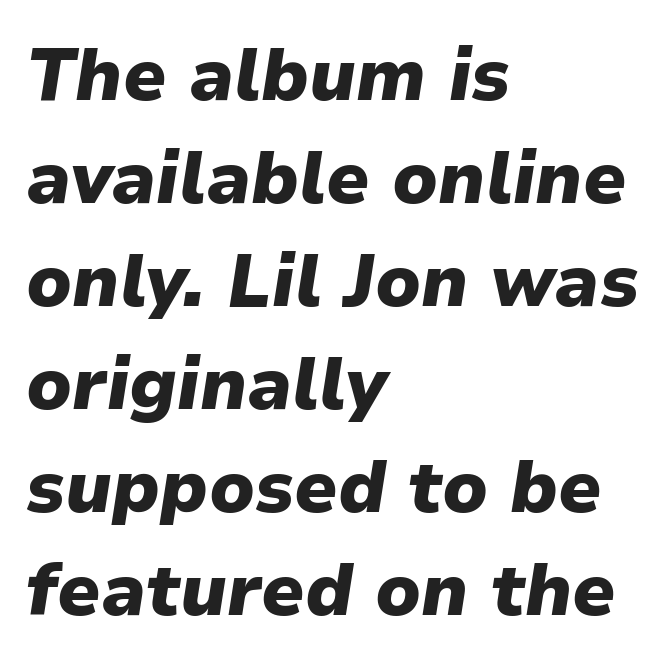
{"italic": "yes", "lean": "right", "slant_degrees": 9, "bold": "yes", "weight": "heavy", "width": "normal", "stroke_contrast": "low", "x_height": "medium", "monospaced": "no", "underline": "no", "align": "left", "line_spacing": "normal", "line_spacing_ratio": 1.41, "letter_spacing": "normal", "letter_spacing_em": 0.0, "glyph_px": 73}
